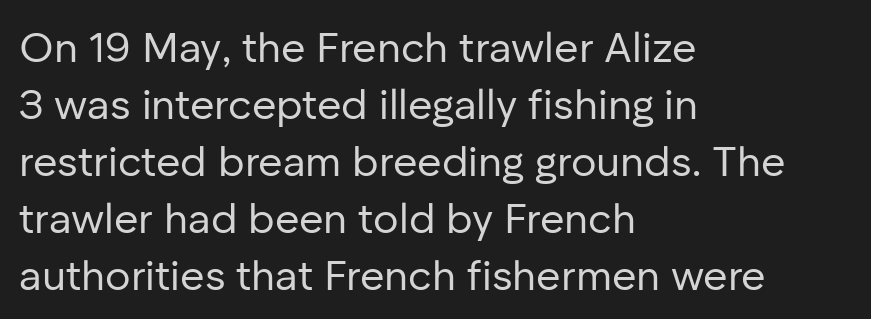
{"serif": "no", "italic": "no", "bold": "no", "weight": "regular", "width": "normal", "stroke_contrast": "low", "x_height": "medium", "monospaced": "no", "underline": "no", "align": "left", "line_spacing": "normal", "line_spacing_ratio": 1.36, "letter_spacing": "normal", "letter_spacing_em": 0.0, "glyph_px": 42}
